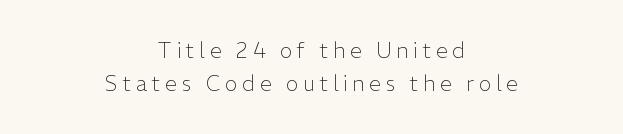
This is the regular roman posture of the typeface. Summary of weight: not heavy and not bold. Reading down the column, the eye jumps a familiar distance to each next line. No word sits above an underline. The lines in this sample share a center point and differ in where they start and stop. Short note: letters widely spaced.
